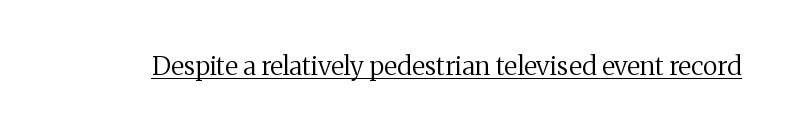
Short note: letters normally spaced. Is this a heavy cut? Hardly; it is regular or lighter. This sample uses an upright cut, with every glyph sitting square on the baseline. Is there an underline? Yes — a line sits under the letters.
